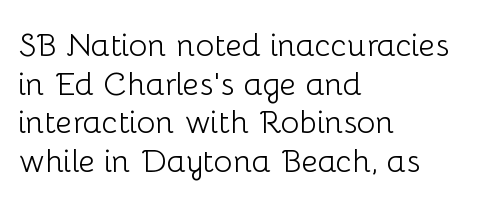
Each letter keeps its own natural width here, so spacing adapts to shape. Nobody touched the tracking dial on this one. Quick note: underline off. The lines in this sample share a left origin and differ only in where they stop. Posture: vertical. Note: no serifs on the glyphs.
